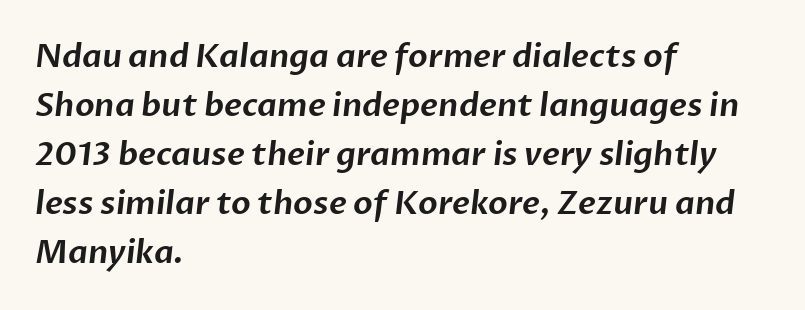
{"serif": "no", "width": "normal", "stroke_contrast": "low", "x_height": "medium", "monospaced": "no", "underline": "no", "align": "left", "line_spacing": "normal", "line_spacing_ratio": 1.53, "letter_spacing": "normal", "letter_spacing_em": 0.0, "glyph_px": 32}
